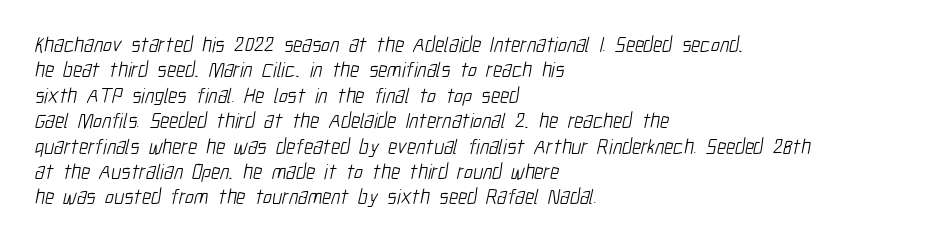
Q: Is the text bold? A: No.
Q: Is the text underlined? A: No.
Q: How is the paragraph aligned? A: Left-aligned.
Q: Is the spacing between letters normal or unusually wide? A: Normal.
